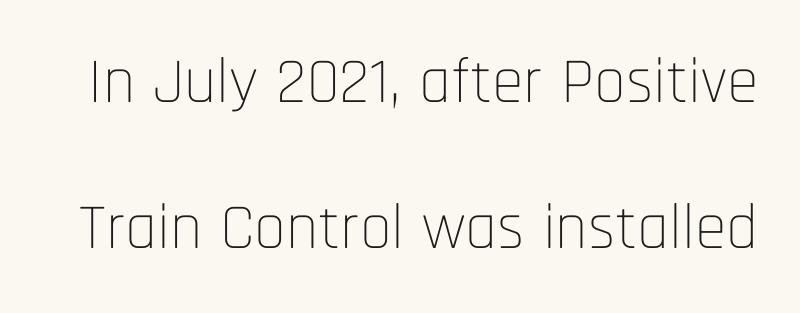
The image shows 64 px thin, condensed sans-serif type, upright; set loose line spacing (2.28x), normal letter spacing, not underlined; low stroke contrast and a large x-height.
